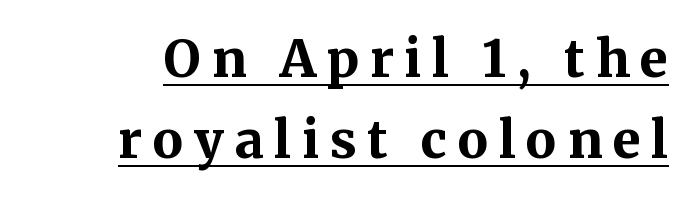
The image shows 51 px bold serif type, upright; set normal line spacing (1.58x), unusually wide letter spacing (+0.21 em), underlined; medium stroke contrast and a medium x-height.
